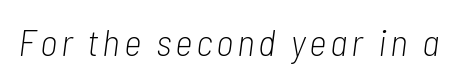
The image shows 38 px light, condensed type, italic (leaning right); set not underlined; low stroke contrast and a medium x-height.
